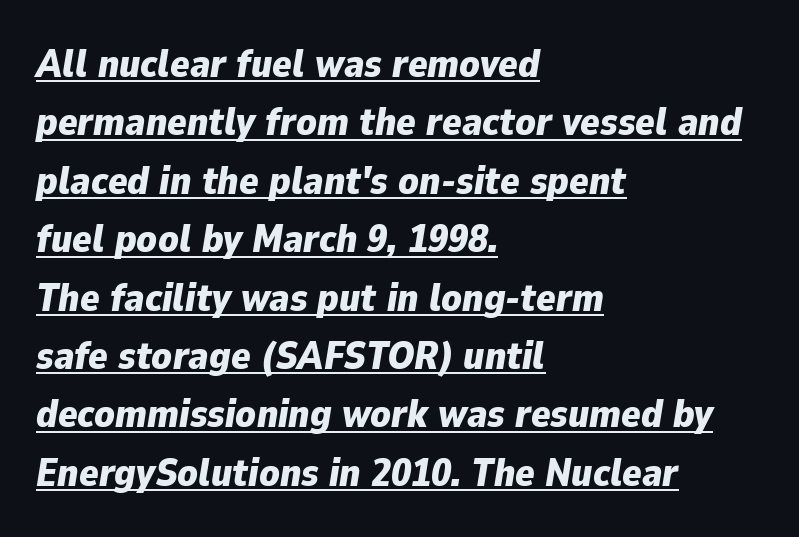
Q: Is the text bold? A: Yes.
Q: Is the text italic (slanted)? A: Yes, it leans right by about 9 degrees.
Q: Is the text underlined? A: Yes.
Q: How is the paragraph aligned? A: Left-aligned.
Q: Is the spacing between letters normal or unusually wide? A: Normal.
Q: Is the spacing between lines tight, normal or loose? A: Normal.
Q: Width (condensed, normal, or wide)? A: Normal.
Q: Stroke contrast? A: Low.
Q: x-height? A: Medium.
Q: Monospaced? A: No.
